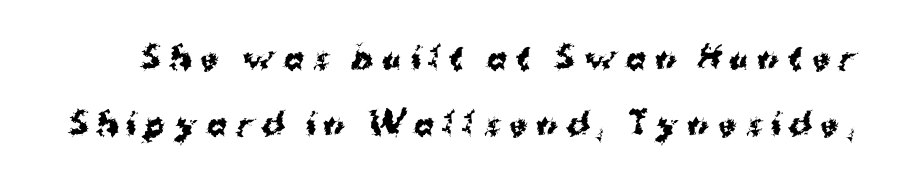
Q: Is the text bold? A: Yes.
Q: Is the text italic (slanted)? A: Yes.
Q: Is the typeface a serif or a sans-serif typeface? A: Sans-serif.
Q: Is the text underlined? A: No.
Q: Is the spacing between letters normal or unusually wide? A: Unusually wide.
Q: Is the spacing between lines tight, normal or loose? A: Loose.
Q: Width (condensed, normal, or wide)? A: Normal.
Q: Stroke contrast? A: Medium.
Q: x-height? A: Medium.
Q: Monospaced? A: No.
